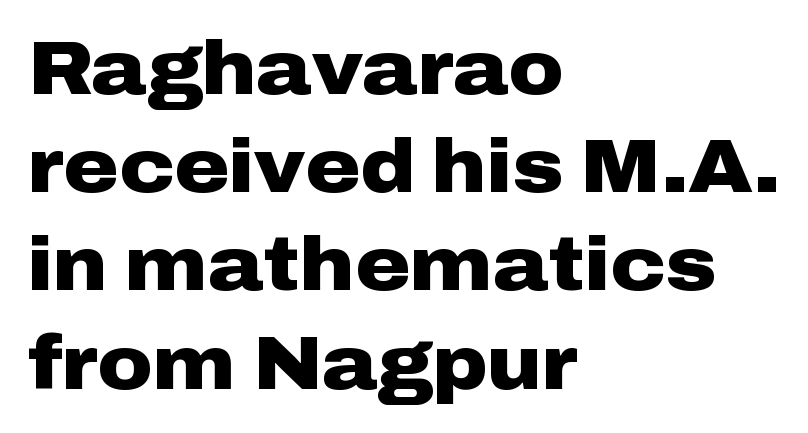
Q: Is the text bold? A: Yes.
Q: Is the text italic (slanted)? A: No, it is upright.
Q: Is the typeface a serif or a sans-serif typeface? A: Sans-serif.
Q: Is the text underlined? A: No.
Q: How is the paragraph aligned? A: Left-aligned.
Q: Is the spacing between letters normal or unusually wide? A: Normal.
Q: Is the spacing between lines tight, normal or loose? A: Normal.
Q: Width (condensed, normal, or wide)? A: Wide.
Q: Stroke contrast? A: Low.
Q: x-height? A: Medium.
Q: Monospaced? A: No.
